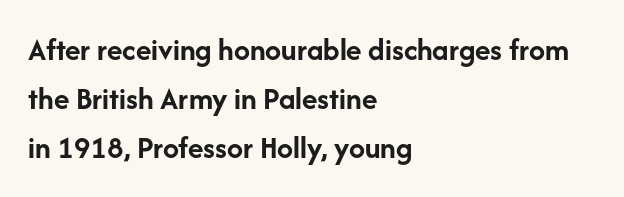
Font category for this specimen: sans-serif. Check under the words: just untouched page. Compared with typical paragraphs, the rows here are spaced about the same. Do the letters lean? They stand straight.
